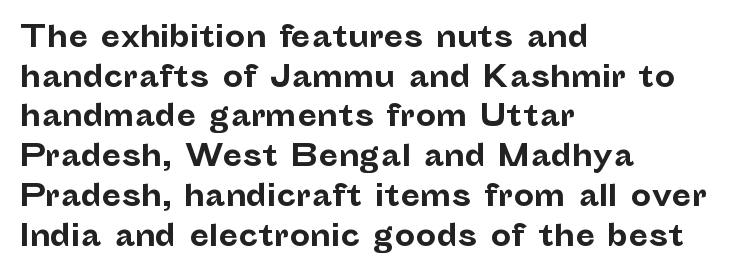
Q: Is the text bold? A: Yes.
Q: Is the text italic (slanted)? A: No, it is upright.
Q: Is the typeface a serif or a sans-serif typeface? A: Sans-serif.
Q: Is the text underlined? A: No.
Q: How is the paragraph aligned? A: Left-aligned.
Q: Is the spacing between letters normal or unusually wide? A: Normal.
Q: Is the spacing between lines tight, normal or loose? A: Normal.
Q: Width (condensed, normal, or wide)? A: Normal.
Q: Stroke contrast? A: Low.
Q: x-height? A: Medium.
Q: Monospaced? A: No.
